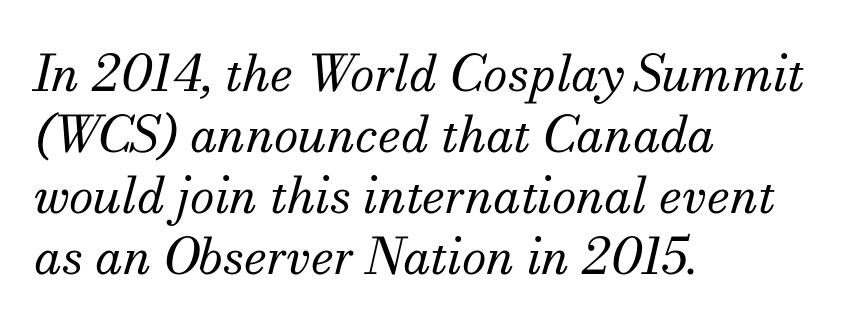
Visually the block forms a straight wall on the left and a jagged coastline on the right. The space beneath each line is pristine and unruled. The rendering uses natural spacing where letterforms have individual widths. Heaviness? Minimal to ordinary, like unemphasized prose.
